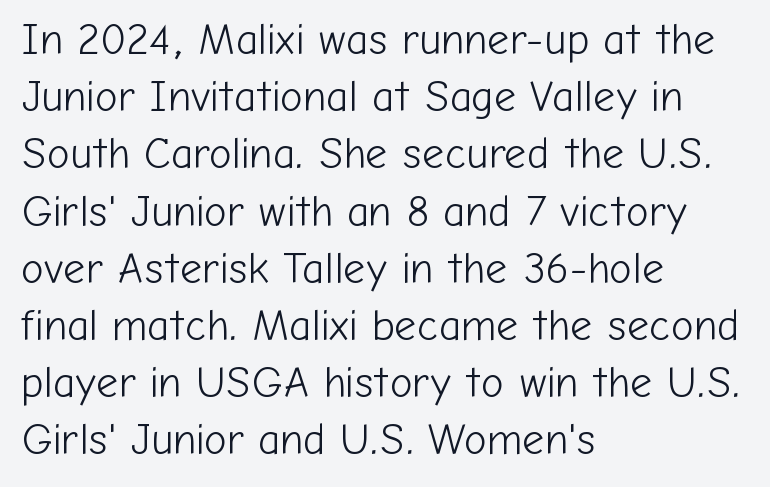
The image shows 43 px light sans-serif type, upright; set left-aligned, normal line spacing (1.33x), normal letter spacing, not underlined; low stroke contrast and a medium x-height.
